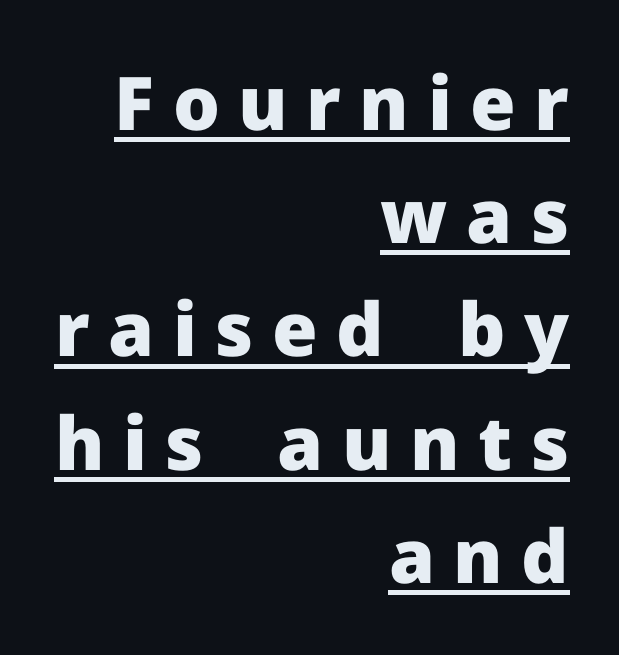
{"serif": "no", "italic": "no", "bold": "yes", "weight": "heavy", "width": "normal", "stroke_contrast": "low", "x_height": "medium", "monospaced": "no", "underline": "yes", "align": "right", "line_spacing": "normal", "line_spacing_ratio": 1.53, "letter_spacing": "wide", "letter_spacing_em": 0.25, "glyph_px": 74}
